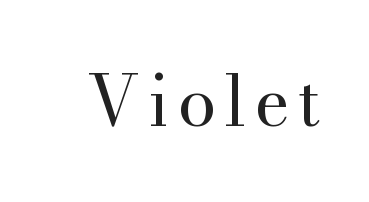
Q: Is the text bold? A: No.
Q: Is the text italic (slanted)? A: No, it is upright.
Q: Is the typeface a serif or a sans-serif typeface? A: Serif.
Q: Is the text underlined? A: No.
Q: Width (condensed, normal, or wide)? A: Normal.
Q: Stroke contrast? A: High.
Q: x-height? A: Small.
Q: Monospaced? A: No.
